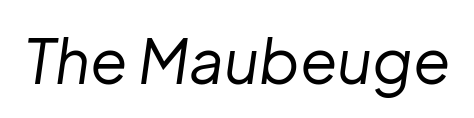
The passage shown is typed in a proportional face where columns would drift. Nothing heavy about these letters — not bold at all. When letters slant like this, we call the style italic. Short note: letters normally spaced. Just letters on the line, the space beneath them empty.
